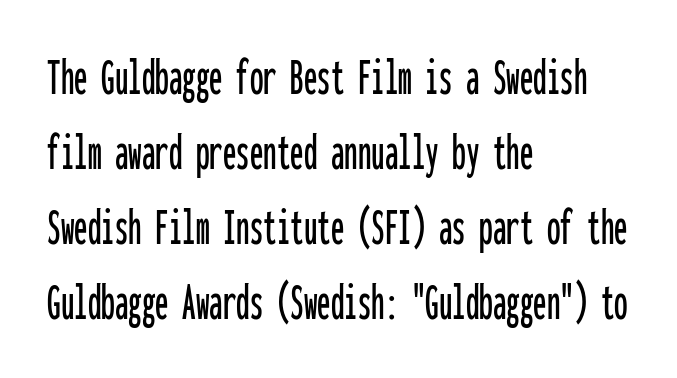
Q: Is the text italic (slanted)? A: No, it is upright.
Q: Is the typeface a serif or a sans-serif typeface? A: Sans-serif.
Q: Is the text underlined? A: No.
Q: How is the paragraph aligned? A: Left-aligned.
Q: Is the spacing between letters normal or unusually wide? A: Normal.
Q: Is the spacing between lines tight, normal or loose? A: Normal.
Q: Width (condensed, normal, or wide)? A: Condensed.
Q: Stroke contrast? A: Low.
Q: x-height? A: Medium.
Q: Monospaced? A: Yes.
